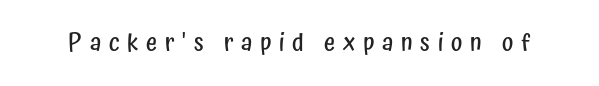
The specimen reads as upright at a glance. In terms of letterspacing, this is a distinctly airy, spread setting. These lines carry some extra weight — a demibold, not a full bold. Lines of text with bare space underneath.
